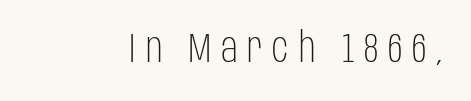
{"serif": "no", "italic": "no", "bold": "no", "weight": "light", "width": "condensed", "stroke_contrast": "low", "x_height": "large", "monospaced": "no", "underline": "no", "letter_spacing": "wide", "letter_spacing_em": 0.23, "glyph_px": 42}
